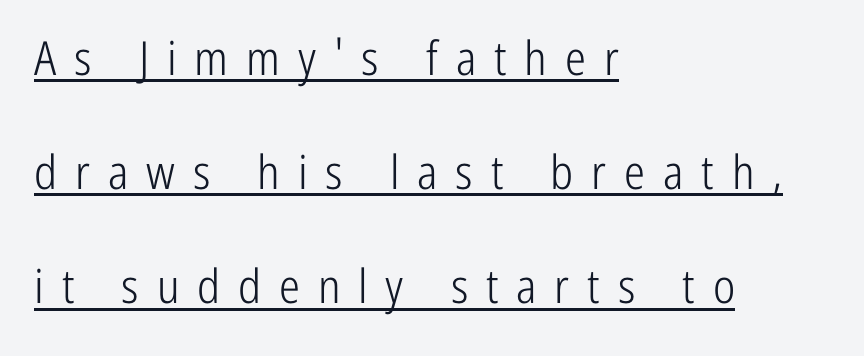
The image shows 47 px light, condensed sans-serif type, upright; set left-aligned, loose line spacing (2.43x), unusually wide letter spacing (+0.38 em), underlined; low stroke contrast and a medium x-height.
